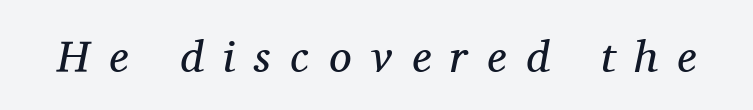
{"serif": "yes", "italic": "yes", "lean": "right", "slant_degrees": 11, "bold": "no", "weight": "regular", "width": "normal", "stroke_contrast": "medium", "x_height": "medium", "monospaced": "no", "underline": "no", "letter_spacing": "wide", "letter_spacing_em": 0.43, "glyph_px": 45}
